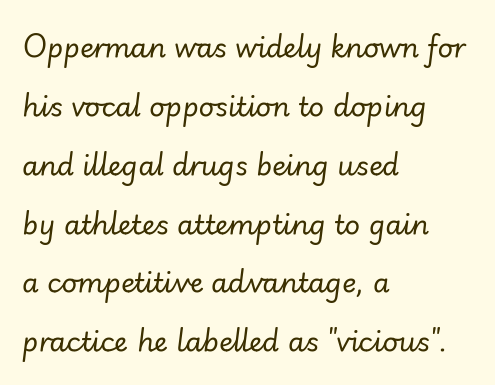
The image shows 27 px text type, italic (leaning right); set left-aligned, loose line spacing (2.18x), normal letter spacing, not underlined.
